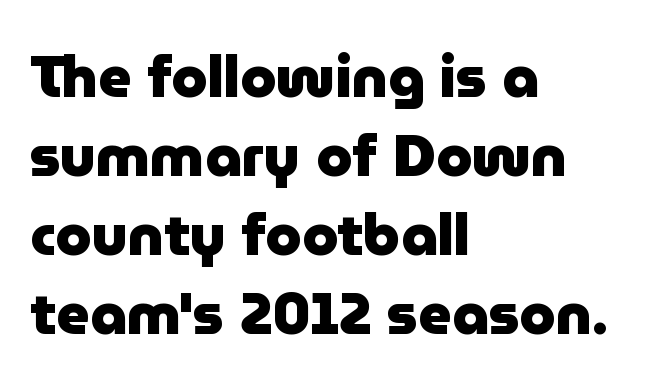
{"serif": "no", "italic": "no", "bold": "yes", "weight": "heavy", "width": "normal", "stroke_contrast": "low", "x_height": "medium", "monospaced": "no", "underline": "no", "align": "left", "line_spacing": "normal", "line_spacing_ratio": 1.36, "letter_spacing": "normal", "letter_spacing_em": 0.0, "glyph_px": 58}
